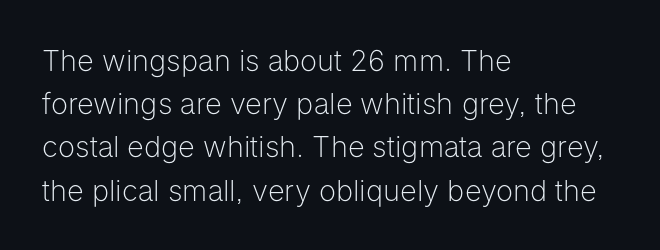
Q: Is the text bold? A: No.
Q: Is the text italic (slanted)? A: No, it is upright.
Q: Is the typeface a serif or a sans-serif typeface? A: Sans-serif.
Q: Is the text underlined? A: No.
Q: How is the paragraph aligned? A: Left-aligned.
Q: Is the spacing between letters normal or unusually wide? A: Normal.
Q: Is the spacing between lines tight, normal or loose? A: Normal.
Q: Width (condensed, normal, or wide)? A: Normal.
Q: Stroke contrast? A: Low.
Q: x-height? A: Medium.
Q: Monospaced? A: No.
